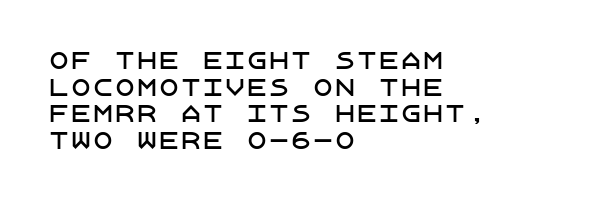
The image shows 22 px text type, upright; set left-aligned, line spacing 1.21x, normal letter spacing, not underlined.
